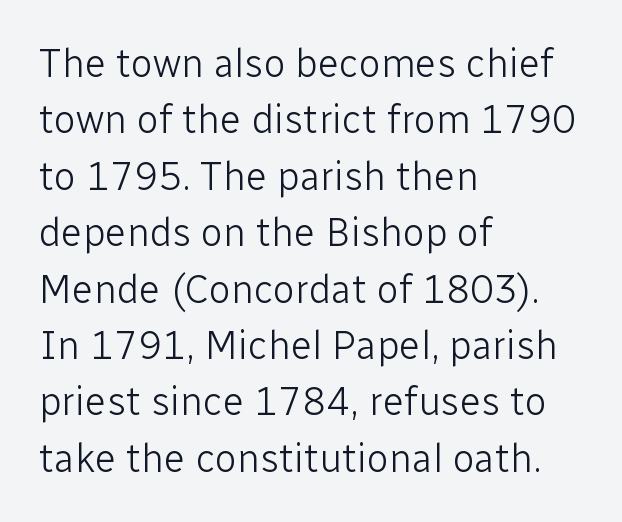
Baseline-to-baseline distance is the conventional proportion of letter height. Inter-character spacing is left at the font's built-in metrics. The letters look calm and open, with moderate or lighter stems. Spacing verdict: proportional, widths tailored to each character. Typographically, this falls in the sans-serif category. Where is the straight margin? On the left.
